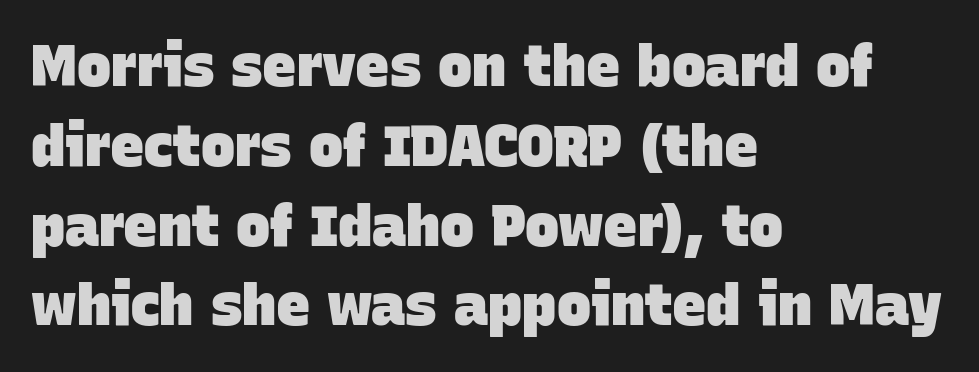
The image shows 57 px heavy sans-serif type; set left-aligned, normal line spacing (1.4x), normal letter spacing, not underlined; low stroke contrast and a large x-height.
